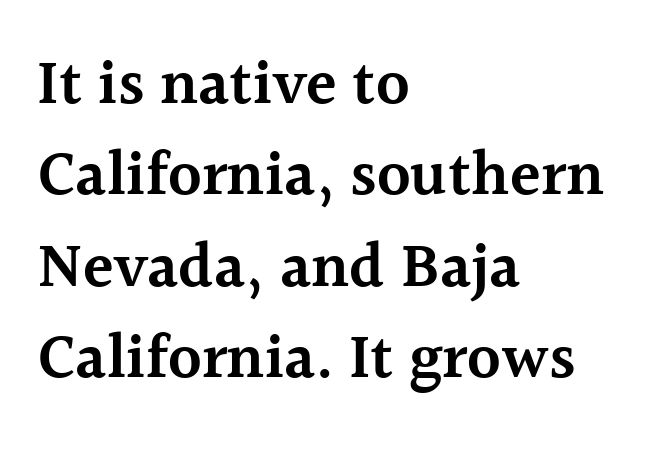
{"serif": "yes", "italic": "no", "bold": "semi", "weight": "semibold", "width": "normal", "x_height": "medium", "monospaced": "no", "underline": "no", "align": "left", "line_spacing": "normal", "line_spacing_ratio": 1.45, "letter_spacing": "normal", "letter_spacing_em": 0.0, "glyph_px": 63}
